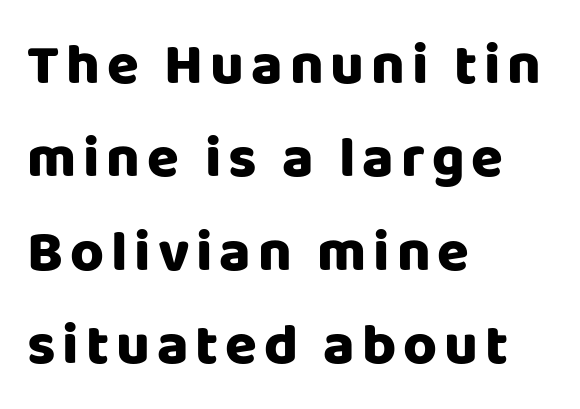
Q: Is the text italic (slanted)? A: No, it is upright.
Q: Is the typeface a serif or a sans-serif typeface? A: Sans-serif.
Q: Is the text underlined? A: No.
Q: How is the paragraph aligned? A: Left-aligned.
Q: Is the spacing between lines tight, normal or loose? A: Normal.
Q: Width (condensed, normal, or wide)? A: Normal.
Q: Stroke contrast? A: Low.
Q: x-height? A: Large.
Q: Monospaced? A: No.
